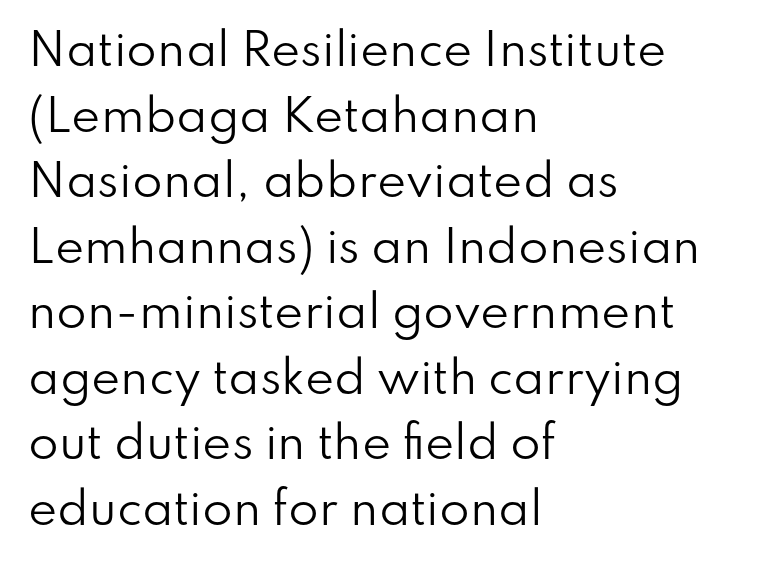
The image shows 44 px regular-weight sans-serif type, upright; set left-aligned, normal line spacing (1.49x), normal letter spacing, not underlined; low stroke contrast and a small x-height.
